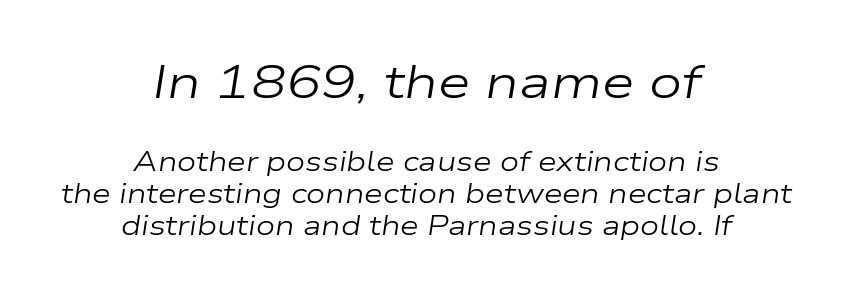
{"italic": "yes", "lean": "right", "slant_degrees": 9, "bold": "no", "weight": "regular", "width": "wide", "stroke_contrast": "low", "x_height": "medium", "monospaced": "no", "underline": "no", "align": "center", "line_spacing_ratio": 1.18, "letter_spacing": "normal", "letter_spacing_em": 0.0, "larger_block": "first", "size_ratio": 1.74, "glyph_px": 47}
